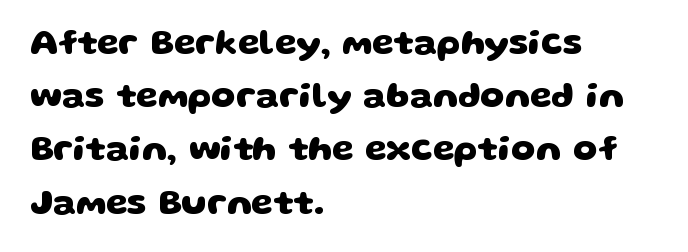
The image shows 35 px heavy, wide sans-serif type; set left-aligned, normal line spacing (1.52x), normal letter spacing, not underlined; low stroke contrast and a large x-height.
